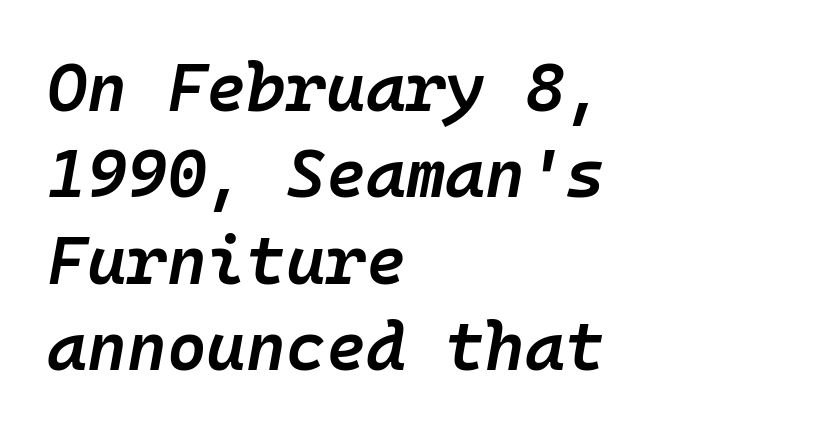
The image shows 68 px semibold type, italic (leaning right), monospaced; set left-aligned, normal line spacing (1.27x), normal letter spacing, not underlined; low stroke contrast and a medium x-height.
